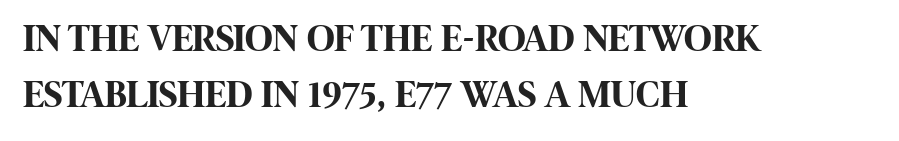
Students, note that the glyphs here touch the page at normal intervals. Check under the words: just untouched page. Upright lettering throughout. The strokes are fattened all the way to bold. The face used here is proportionally spaced, like ordinary book or web type. The setting favours the left margin, as ordinary paragraphs usually do.
